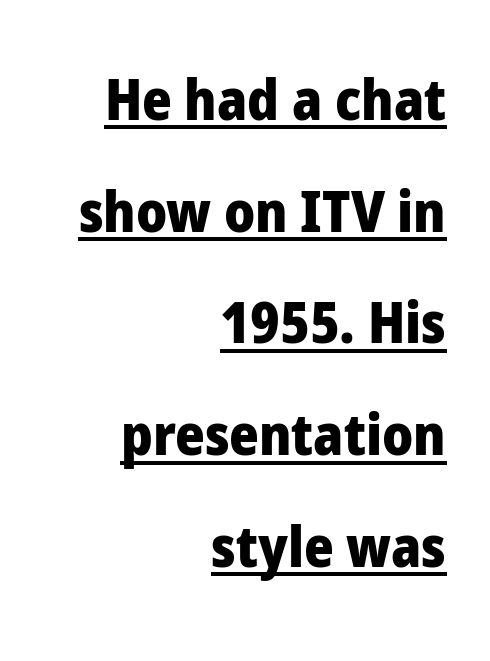
Q: Is the text bold? A: Yes.
Q: Is the text italic (slanted)? A: No, it is upright.
Q: Is the typeface a serif or a sans-serif typeface? A: Sans-serif.
Q: Is the text underlined? A: Yes.
Q: How is the paragraph aligned? A: Right-aligned.
Q: Is the spacing between letters normal or unusually wide? A: Normal.
Q: Is the spacing between lines tight, normal or loose? A: Loose.
Q: Width (condensed, normal, or wide)? A: Normal.
Q: Stroke contrast? A: Low.
Q: x-height? A: Medium.
Q: Monospaced? A: No.
